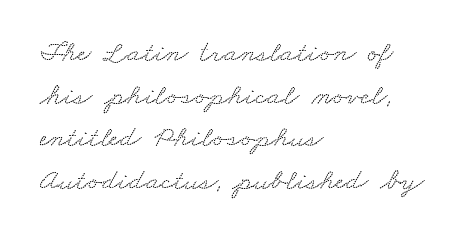
A bare baseline throughout the passage. Horizontal bands of white between lines are of average thickness. Short note: letters normally spaced.
